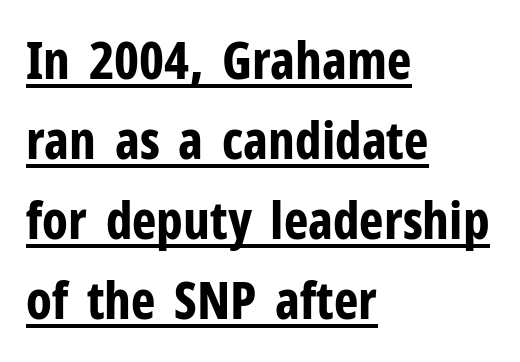
{"serif": "no", "italic": "no", "bold": "yes", "weight": "bold", "width": "condensed", "stroke_contrast": "low", "x_height": "medium", "monospaced": "no", "underline": "yes", "align": "left", "line_spacing": "normal", "line_spacing_ratio": 1.54, "letter_spacing": "normal", "letter_spacing_em": 0.0, "glyph_px": 52}
